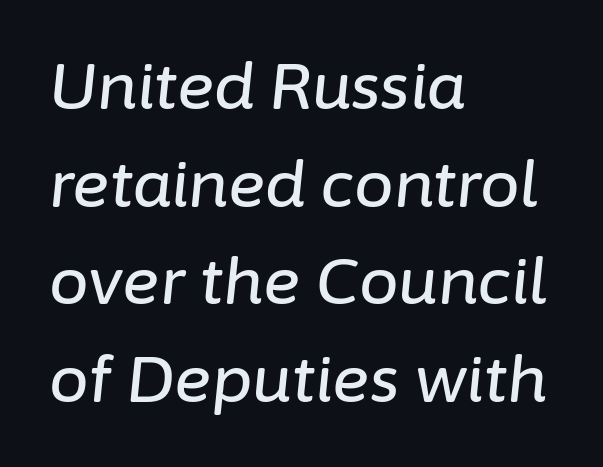
The image shows 63 px text type, italic (leaning right); set left-aligned, normal line spacing (1.55x), normal letter spacing, not underlined; low stroke contrast and a medium x-height.
